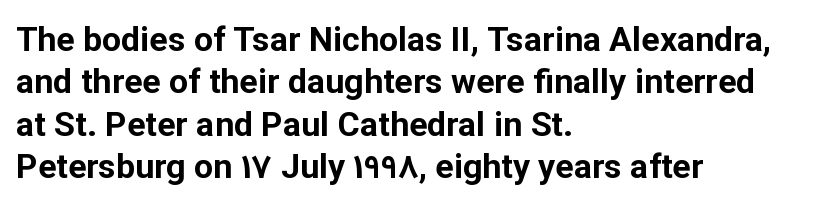
In terms of leading, this rendering sits right in the middle. Each line starts at the same left margin while the right side varies. This is the regular roman posture of the typeface. This is heavy type, rendered in bold. Unmarked baselines from the first word to the last.
